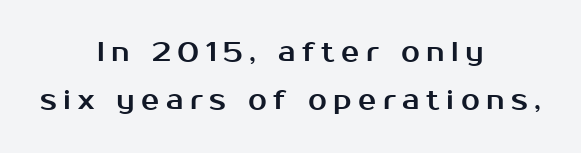
{"italic": "no", "underline": "no", "align": "center", "line_spacing_ratio": 1.79, "letter_spacing": "wide", "letter_spacing_em": 0.24, "glyph_px": 27}
